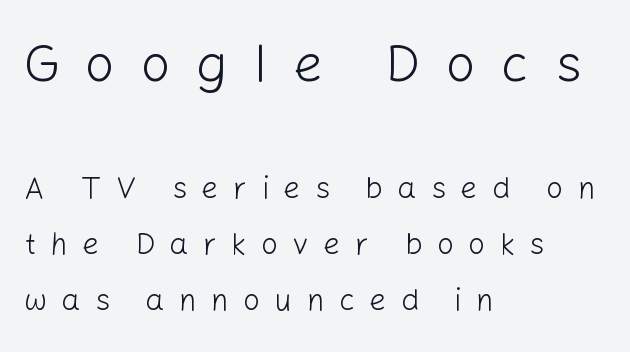
{"serif": "no", "italic": "no", "bold": "no", "weight": "light", "width": "normal", "stroke_contrast": "low", "x_height": "medium", "monospaced": "no", "underline": "no", "align": "left", "line_spacing_ratio": 1.86, "letter_spacing": "wide", "letter_spacing_em": 0.48, "larger_block": "first", "size_ratio": 1.77, "glyph_px": 53}
